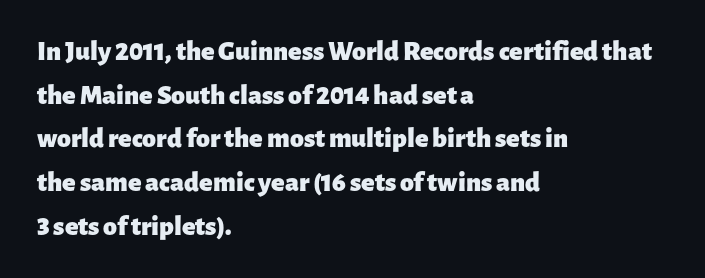
{"serif": "no", "italic": "no", "bold": "yes", "weight": "heavy", "width": "normal", "stroke_contrast": "low", "x_height": "medium", "monospaced": "no", "underline": "no", "align": "left", "line_spacing": "normal", "line_spacing_ratio": 1.56, "letter_spacing": "normal", "letter_spacing_em": 0.0, "glyph_px": 28}
